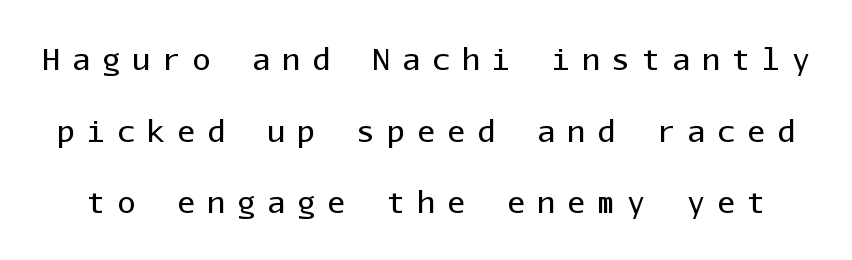
Q: Is the text bold? A: No.
Q: Is the text italic (slanted)? A: No, it is upright.
Q: Is the typeface a serif or a sans-serif typeface? A: Sans-serif.
Q: Is the text underlined? A: No.
Q: Is the spacing between letters normal or unusually wide? A: Unusually wide.
Q: Is the spacing between lines tight, normal or loose? A: Loose.
Q: Width (condensed, normal, or wide)? A: Normal.
Q: Stroke contrast? A: Low.
Q: x-height? A: Medium.
Q: Monospaced? A: Yes.
